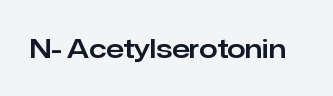
The image shows 26 px text type, upright; set normal letter spacing, not underlined.
